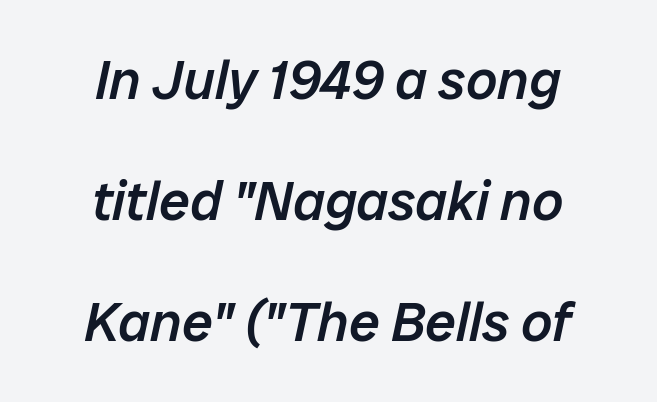
The image shows 55 px semibold type, italic (leaning right); set centered, loose line spacing (2.2x), normal letter spacing, not underlined; low stroke contrast and a medium x-height.
